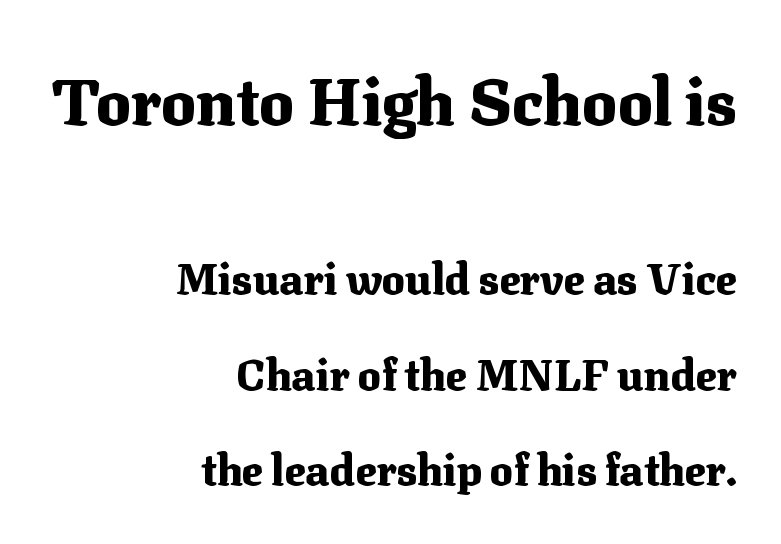
{"serif": "yes", "italic": "no", "bold": "yes", "weight": "heavy", "width": "normal", "stroke_contrast": "medium", "x_height": "medium", "monospaced": "no", "underline": "no", "align": "right", "line_spacing": "loose", "line_spacing_ratio": 2.22, "letter_spacing": "normal", "letter_spacing_em": 0.0, "larger_block": "first", "size_ratio": 1.51, "glyph_px": 65}
